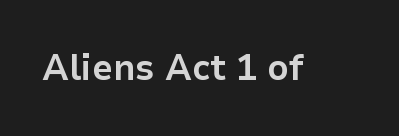
{"serif": "no", "italic": "no", "bold": "yes", "weight": "bold", "width": "normal", "stroke_contrast": "low", "x_height": "medium", "monospaced": "no", "underline": "no", "letter_spacing": "normal", "letter_spacing_em": 0.0, "glyph_px": 37}
